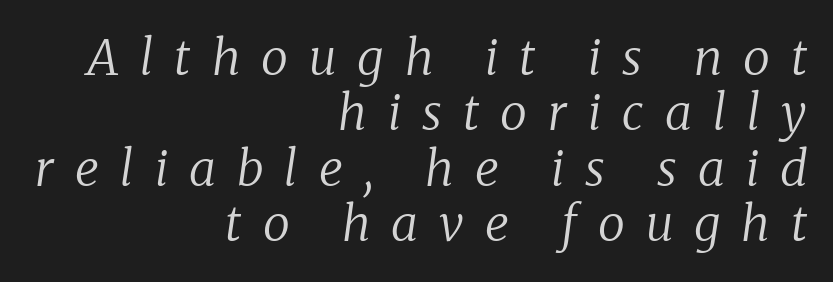
The image shows 49 px regular-weight serif type, italic (leaning right); set right-aligned, tight line spacing (1.13x), unusually wide letter spacing (+0.43 em), not underlined; low stroke contrast and a medium x-height.
